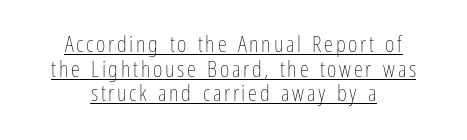
The image shows 23 px text type, upright; set centered, tight line spacing (1.07x), underlined.
